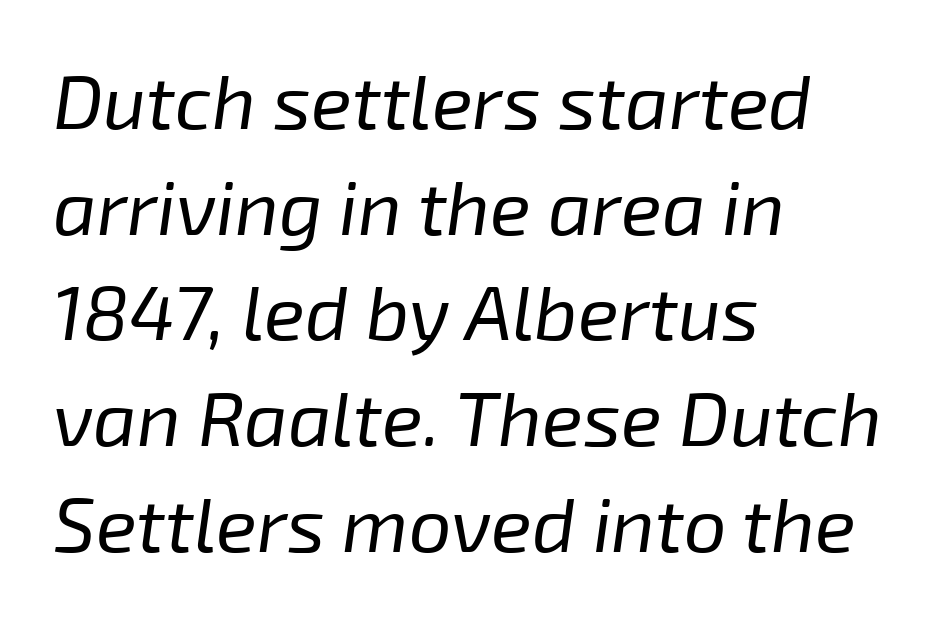
{"italic": "yes", "lean": "right", "slant_degrees": 8, "bold": "no", "weight": "regular", "width": "normal", "stroke_contrast": "low", "x_height": "medium", "monospaced": "no", "underline": "no", "align": "left", "line_spacing": "normal", "line_spacing_ratio": 1.39, "letter_spacing": "normal", "letter_spacing_em": 0.0, "glyph_px": 76}
